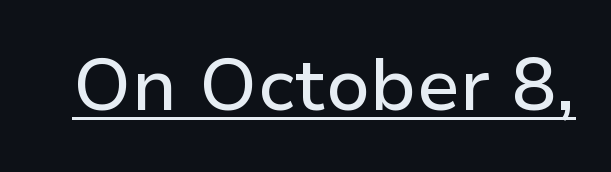
Q: Is the text italic (slanted)? A: No, it is upright.
Q: Is the typeface a serif or a sans-serif typeface? A: Sans-serif.
Q: Is the text underlined? A: Yes.
Q: Is the spacing between letters normal or unusually wide? A: Normal.
Q: Width (condensed, normal, or wide)? A: Normal.
Q: Stroke contrast? A: Low.
Q: x-height? A: Medium.
Q: Monospaced? A: No.
